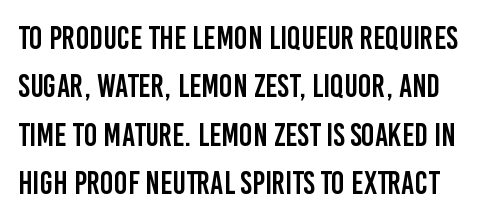
{"serif": "no", "italic": "no", "width": "condensed", "stroke_contrast": "low", "x_height": "large", "monospaced": "no", "underline": "no", "line_spacing": "normal", "line_spacing_ratio": 1.51, "letter_spacing": "normal", "letter_spacing_em": 0.0, "glyph_px": 32}
